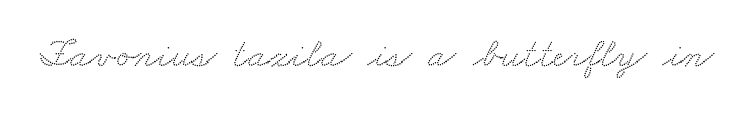
Q: Is the typeface a serif or a sans-serif typeface? A: Serif.
Q: Is the text underlined? A: No.
Q: Is the spacing between letters normal or unusually wide? A: Normal.
Q: Width (condensed, normal, or wide)? A: Wide.
Q: Stroke contrast? A: Medium.
Q: x-height? A: Small.
Q: Monospaced? A: No.
